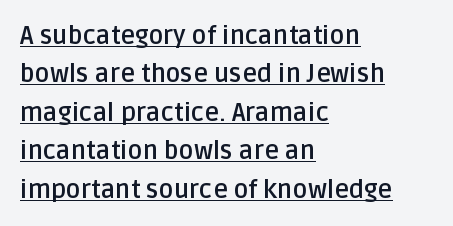
This is underlined copy, the kind a proofreader might mark for attention. Is the letter spacing exaggerated? No — it looks like the ordinary default. This is the regular roman posture of the typeface. Regular leading.
